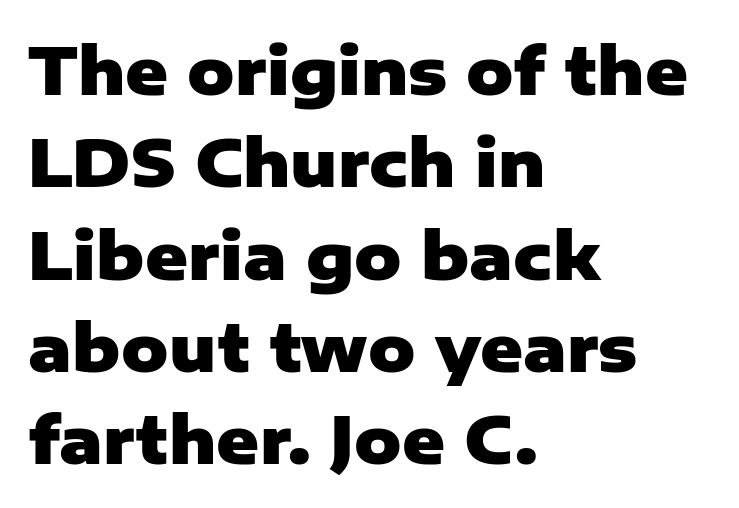
Summary of vertical rhythm: regular, with standard interline spacing. The designer went with a sans here, leaving each stem footless. Honestly, the letter spacing is just normal — you wouldn't notice it. Think of a printed novel: that variable character pitch is what you see here.
